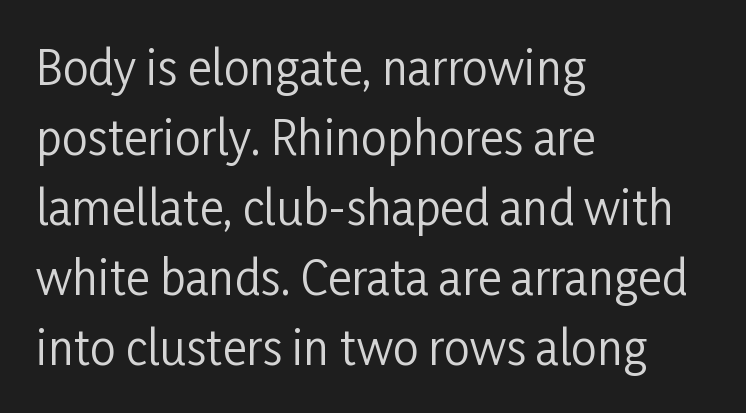
Ink coverage per letter is moderate at most. Style check: upright. Note the varied advance widths — an 'i' is clearly narrower than an 'm'. Standard letterfit; no display-style spreading of the glyphs.
